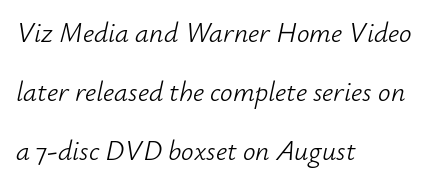
Q: Is the text bold? A: No.
Q: Is the text italic (slanted)? A: Yes, it leans right by about 12 degrees.
Q: Is the text underlined? A: No.
Q: How is the paragraph aligned? A: Left-aligned.
Q: Is the spacing between letters normal or unusually wide? A: Normal.
Q: Is the spacing between lines tight, normal or loose? A: Loose.
Q: Width (condensed, normal, or wide)? A: Normal.
Q: Stroke contrast? A: Low.
Q: x-height? A: Small.
Q: Monospaced? A: No.
